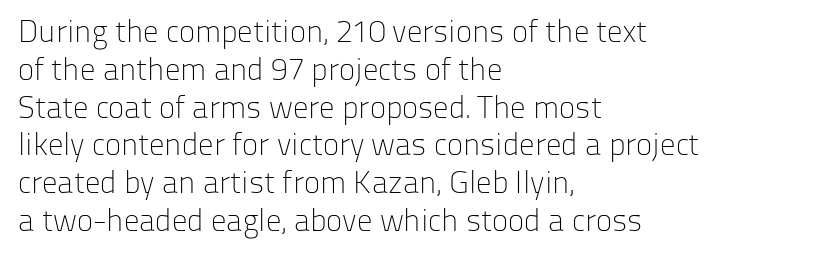
A quiet, ordinary-to-light weight characterises the typeface. The rendering shows plain stroke endings on the letterforms — a sans-serif design. No extra tracking has been applied to these lines. Letters rest on an invisible, unmarked baseline. The passage shown is typed in a proportional face where columns would drift. The lettering holds an erect, upright posture throughout.
